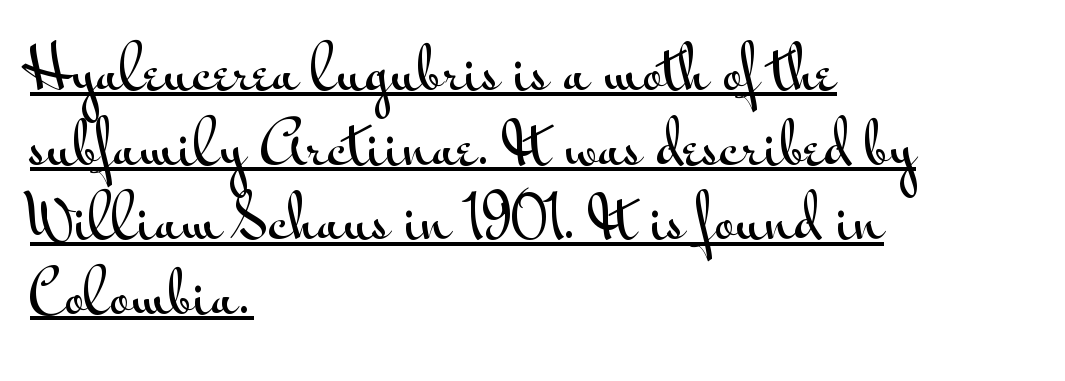
The image shows 57 px wide sans-serif type; set left-aligned, normal line spacing (1.31x), normal letter spacing, underlined; medium stroke contrast and a small x-height.
